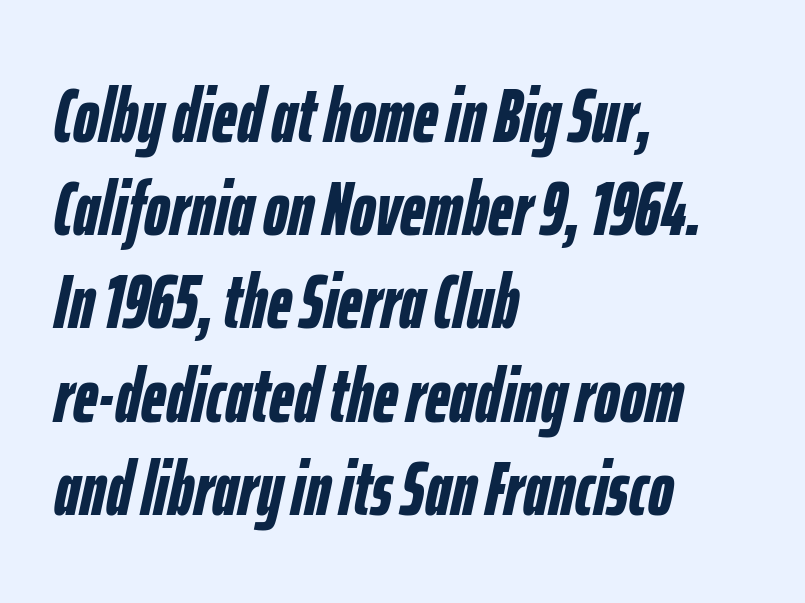
The image shows 77 px semibold, condensed type, italic (leaning right); set left-aligned, line spacing 1.21x, normal letter spacing, not underlined; low stroke contrast and a medium x-height.
